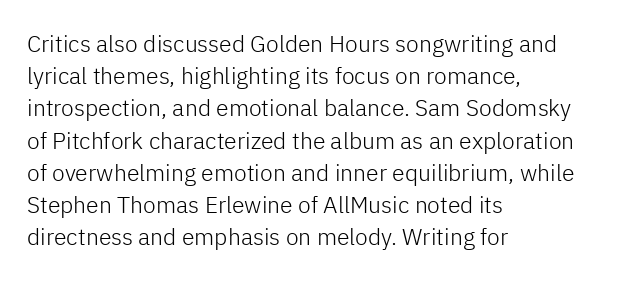
The image shows 23 px text type, upright; set left-aligned, normal line spacing (1.4x), normal letter spacing, not underlined.
